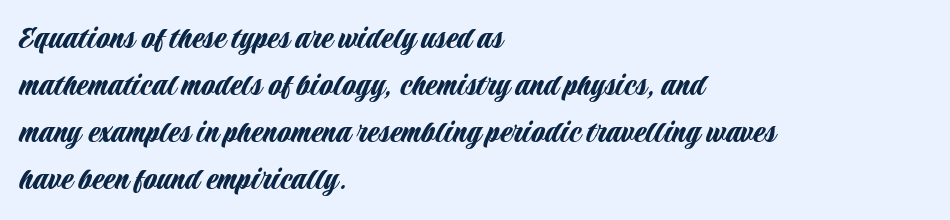
Q: Is the text italic (slanted)? A: Yes.
Q: Is the typeface a serif or a sans-serif typeface? A: Sans-serif.
Q: Is the text underlined? A: No.
Q: How is the paragraph aligned? A: Left-aligned.
Q: Is the spacing between letters normal or unusually wide? A: Normal.
Q: Is the spacing between lines tight, normal or loose? A: Normal.
Q: Width (condensed, normal, or wide)? A: Condensed.
Q: Stroke contrast? A: Low.
Q: x-height? A: Large.
Q: Monospaced? A: No.
